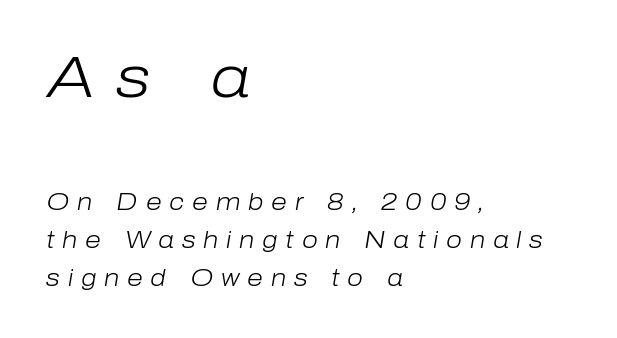
Regarding leading, the lines here are spaced in the standard way. The cut favours lightness, reaching ordinary text weight at its darkest. Where is the straight margin? On the left. Emphasis-style slanted type is in use. Each word looks stretched out because of the extra space between its letters. Here the designer chose a conventional face with non-uniform glyph widths.
